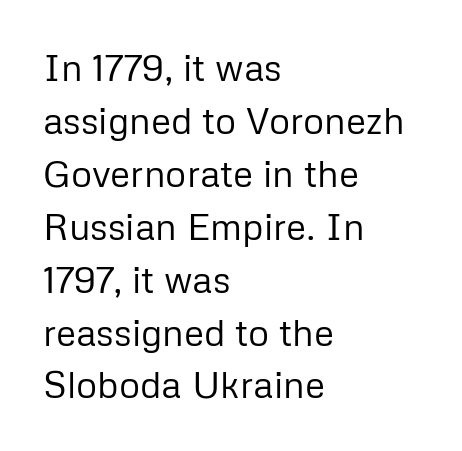
Regular leading. Stroke thickness stays within the range of a standard reading face or lighter. The passage is arranged the way most books set body copy — flush left. The rendering uses natural spacing where letterforms have individual widths. The face used here is a sans, in the tradition of grotesques and geometrics.
